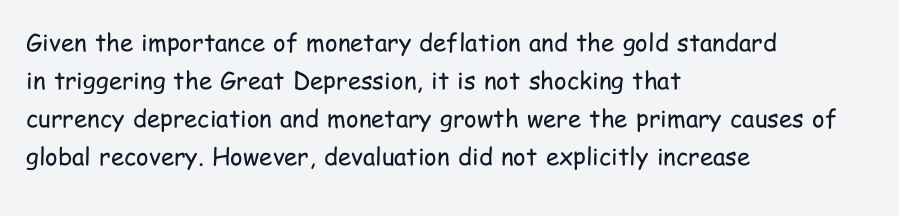
{"italic": "no", "bold": "no", "underline": "no", "align": "left", "line_spacing": "normal", "line_spacing_ratio": 1.58, "letter_spacing": "normal", "letter_spacing_em": 0.0, "glyph_px": 24}
